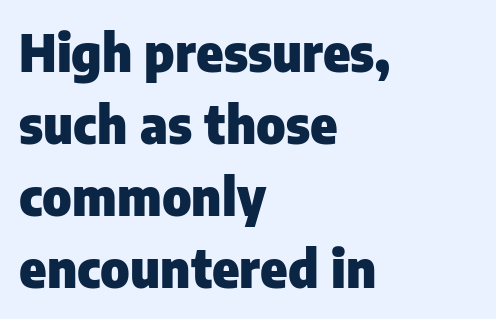
These lines carry a lot of weight — the face is fully bold. The tracking reads as untouched default to a designer's eye. The passage shown is typed in a proportional face where columns would drift. Style check: upright. The passage shown is not underscored anywhere. If you drew a ruler down the left edge, every line would touch it.
